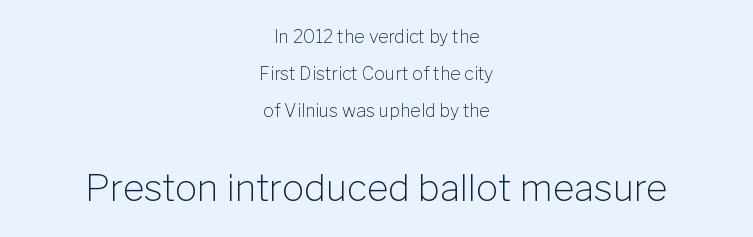
No word sits above an underline. Observe the ordinary spacing: letters are neighbours, not strangers. The space between consecutive lines is lavish. The text was rendered using a sans face with plain stroke endings.
